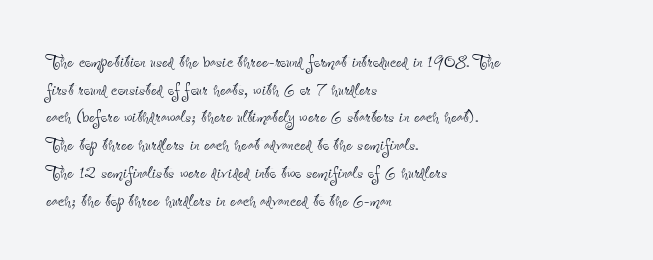
{"bold": "no", "underline": "no", "align": "left", "line_spacing": "normal", "line_spacing_ratio": 1.26, "letter_spacing": "normal", "letter_spacing_em": 0.0, "glyph_px": 22}
